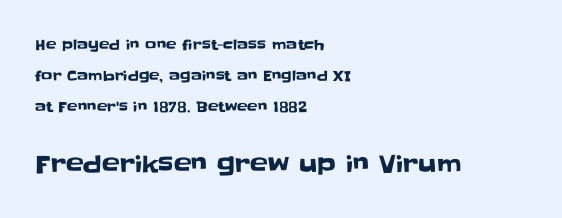
Glance below the letters and you will spot only blank space. This rendering leaves character spacing at its baseline value. The specimen reads as upright at a glance. The rendering anchors every line to the left-hand side. Students, observe: this is what heavily led, spacious text looks like.
